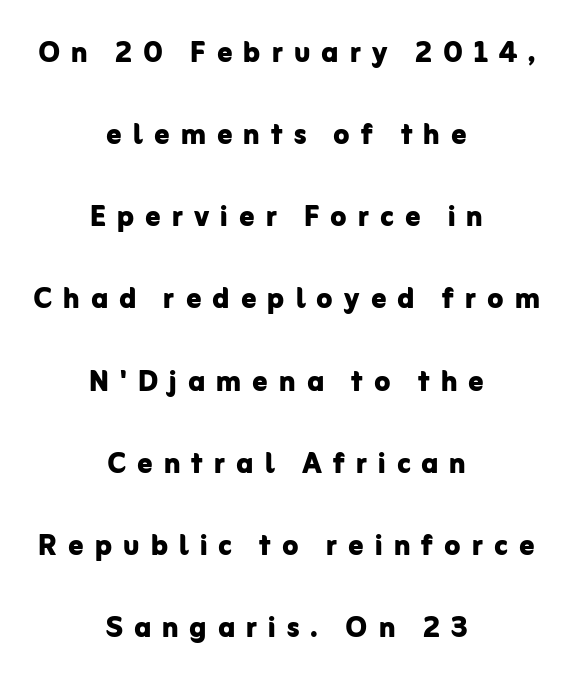
{"serif": "no", "italic": "no", "bold": "yes", "weight": "bold", "width": "normal", "stroke_contrast": "low", "x_height": "medium", "monospaced": "no", "underline": "no", "align": "center", "line_spacing": "loose", "line_spacing_ratio": 2.22, "letter_spacing": "wide", "letter_spacing_em": 0.3, "glyph_px": 37}
